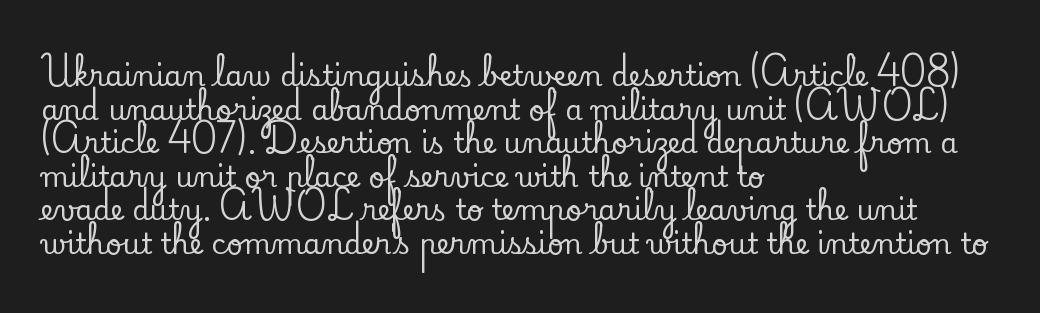
{"serif": "yes", "italic": "no", "width": "normal", "stroke_contrast": "low", "x_height": "small", "monospaced": "no", "underline": "no", "align": "left", "line_spacing_ratio": 1.2, "letter_spacing": "normal", "letter_spacing_em": 0.0, "glyph_px": 28}
